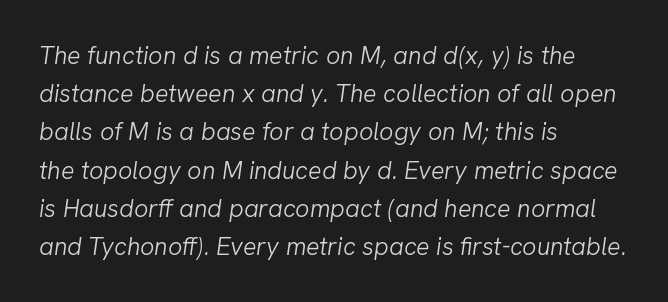
Q: Is the text bold? A: No.
Q: Is the text italic (slanted)? A: Yes, it leans right by about 8 degrees.
Q: Is the text underlined? A: No.
Q: How is the paragraph aligned? A: Left-aligned.
Q: Is the spacing between letters normal or unusually wide? A: Normal.
Q: Is the spacing between lines tight, normal or loose? A: Normal.
